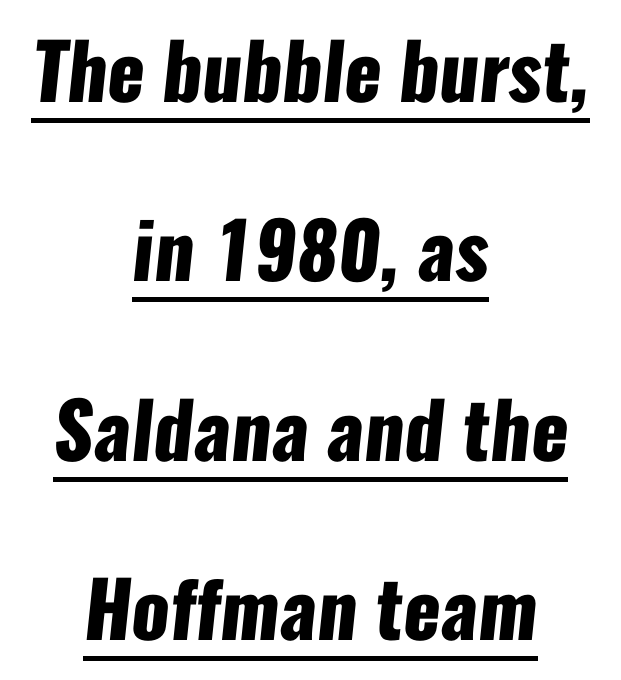
The image shows 77 px heavy, condensed sans-serif type; set centered, loose line spacing (2.33x), normal letter spacing, underlined; low stroke contrast and a medium x-height.
